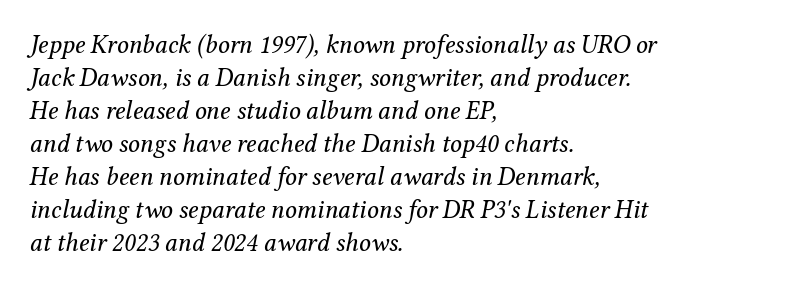
{"italic": "yes", "lean": "right", "slant_degrees": 12, "bold": "no", "underline": "no", "align": "left", "line_spacing": "normal", "line_spacing_ratio": 1.27, "letter_spacing": "normal", "letter_spacing_em": 0.0, "glyph_px": 26}
